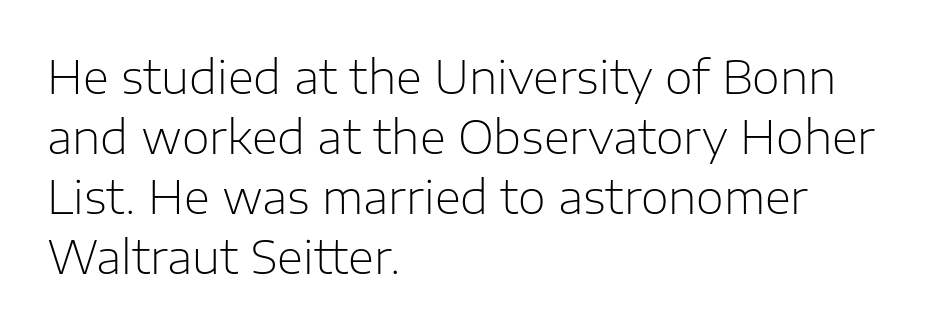
Q: Is the text bold? A: No.
Q: Is the text italic (slanted)? A: No, it is upright.
Q: Is the typeface a serif or a sans-serif typeface? A: Sans-serif.
Q: Is the text underlined? A: No.
Q: How is the paragraph aligned? A: Left-aligned.
Q: Is the spacing between letters normal or unusually wide? A: Normal.
Q: Is the spacing between lines tight, normal or loose? A: Normal.
Q: Width (condensed, normal, or wide)? A: Normal.
Q: Stroke contrast? A: Low.
Q: x-height? A: Medium.
Q: Monospaced? A: No.
